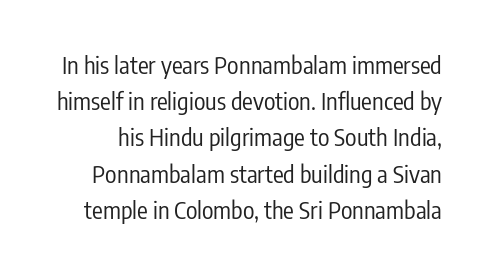
{"italic": "no", "bold": "no", "underline": "no", "line_spacing": "normal", "line_spacing_ratio": 1.51, "letter_spacing": "normal", "letter_spacing_em": 0.0, "glyph_px": 24}
